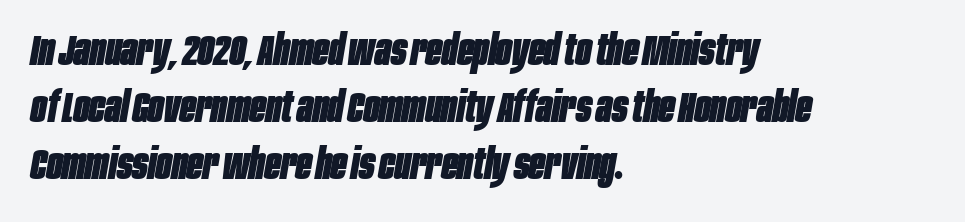
The lines are quadded left. Is this a fixed-width face? No — the glyphs have proportional, varying widths. The tracking reads as untouched default to a designer's eye. Type without underlining. Leading matches the norm, producing a regular column.
